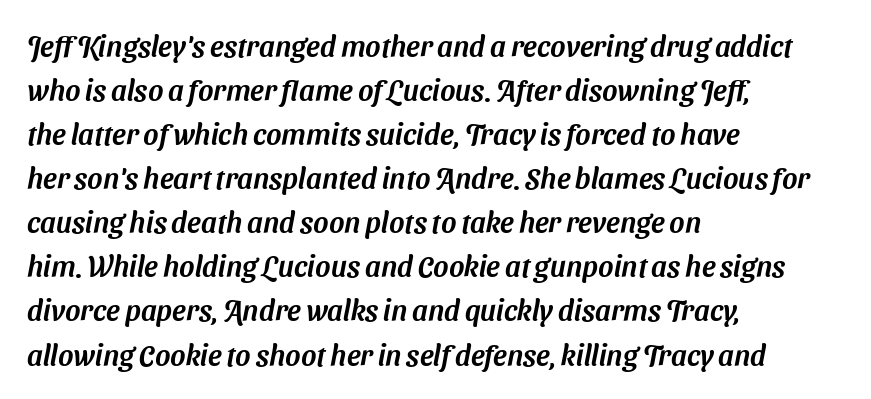
The image shows 29 px sans-serif type; set left-aligned, normal line spacing (1.52x), normal letter spacing, not underlined; medium stroke contrast and a medium x-height.
